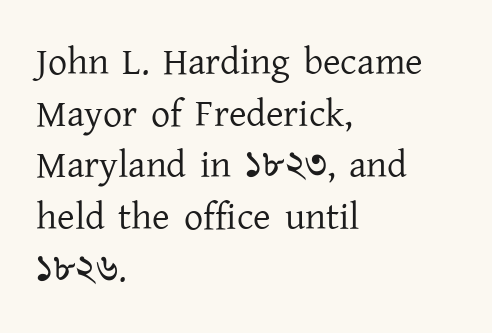
The image shows 38 px regular-weight serif type, upright; set left-aligned, normal line spacing (1.36x), normal letter spacing, not underlined; low stroke contrast and a medium x-height.
